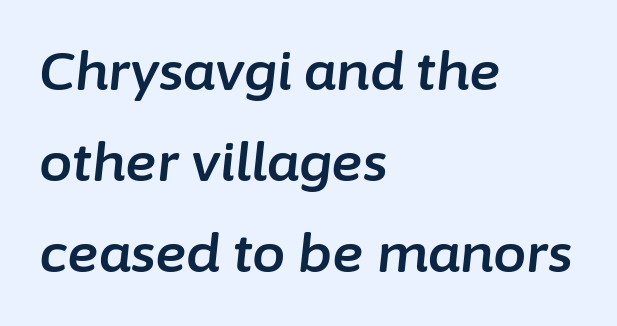
The image shows 53 px text type, italic (leaning right); set left-aligned, line spacing 1.72x, normal letter spacing, not underlined; low stroke contrast and a medium x-height.
